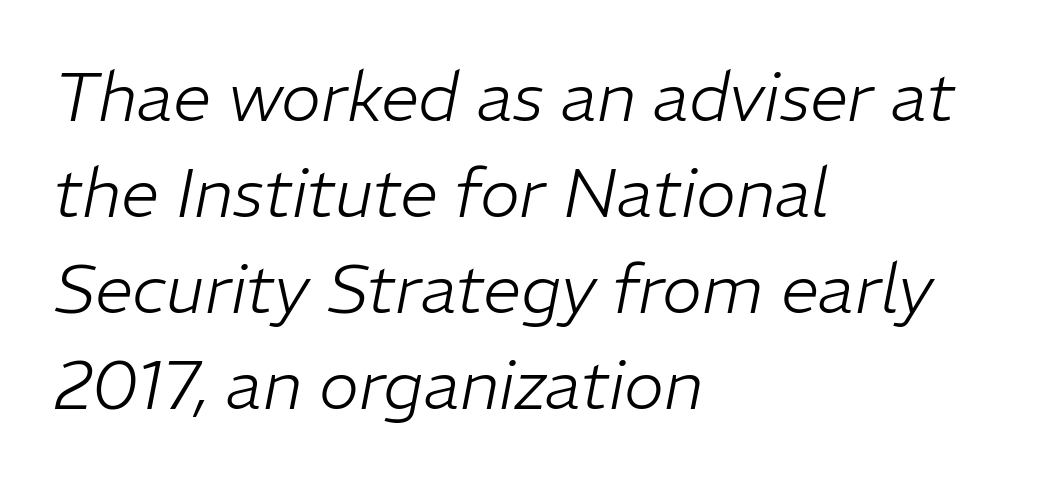
Between one letter and the next there's only the usual sliver of space. This rendering features lettering with no underline. In terms of leading, this rendering sits right in the middle. Each letter keeps its own natural width here, so spacing adapts to shape. Reading down the block, your eye returns to a fixed left position each line. The lettering tilts uniformly, giving the passage an italic look.
